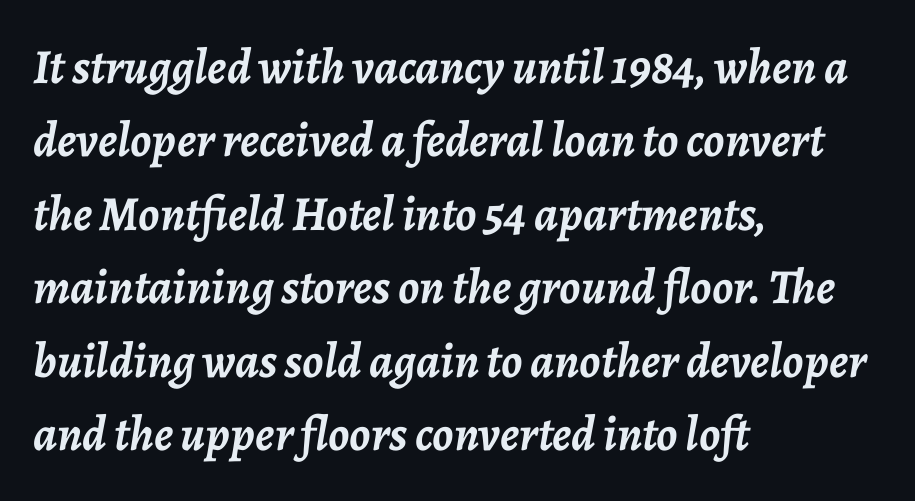
Q: Is the text bold? A: Yes.
Q: Is the text italic (slanted)? A: Yes, it leans right by about 7 degrees.
Q: Is the text underlined? A: No.
Q: How is the paragraph aligned? A: Left-aligned.
Q: Is the spacing between letters normal or unusually wide? A: Normal.
Q: Is the spacing between lines tight, normal or loose? A: Normal.
Q: Width (condensed, normal, or wide)? A: Normal.
Q: Stroke contrast? A: Low.
Q: x-height? A: Medium.
Q: Monospaced? A: No.
